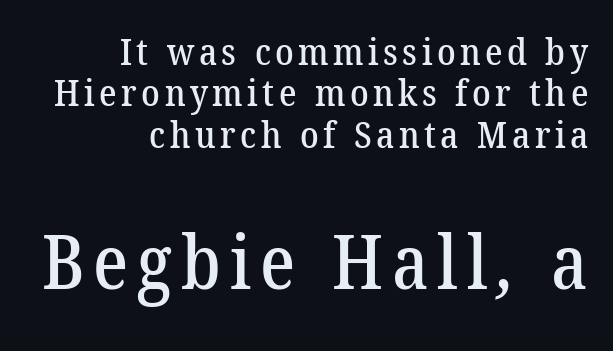
The image shows 74 px serif type; set right-aligned, tight line spacing (1.12x), not underlined; the second (bottom) block is 2.0x larger; low stroke contrast and a medium x-height.
